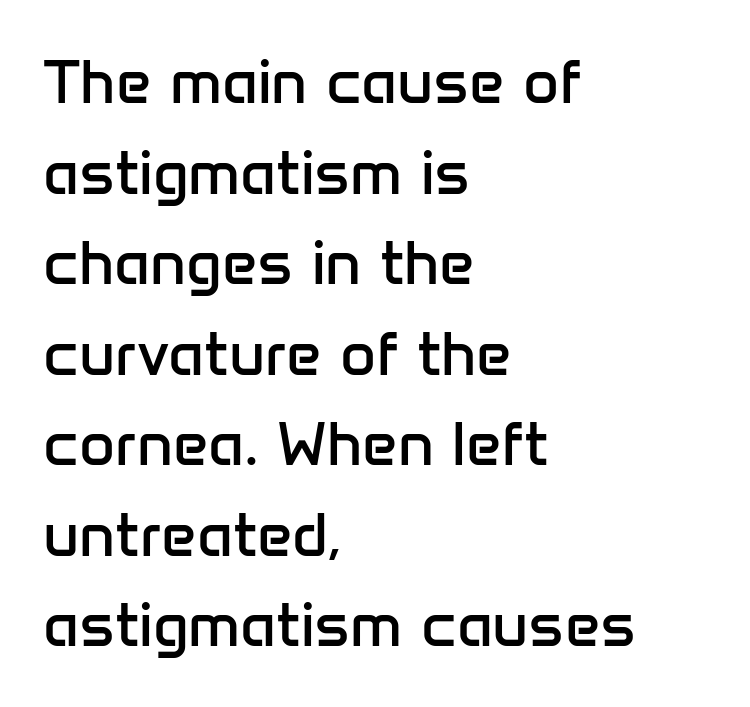
Q: Is the text bold? A: No.
Q: Is the text italic (slanted)? A: No, it is upright.
Q: Is the typeface a serif or a sans-serif typeface? A: Sans-serif.
Q: Is the text underlined? A: No.
Q: How is the paragraph aligned? A: Left-aligned.
Q: Is the spacing between letters normal or unusually wide? A: Normal.
Q: Is the spacing between lines tight, normal or loose? A: Normal.
Q: Width (condensed, normal, or wide)? A: Normal.
Q: Stroke contrast? A: Low.
Q: x-height? A: Medium.
Q: Monospaced? A: No.
